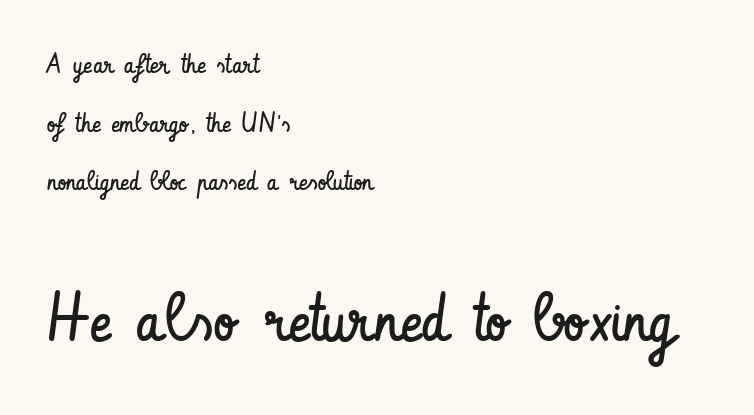
The image shows 67 px regular-weight, condensed sans-serif type, upright; set left-aligned, loose line spacing (2.17x), normal letter spacing, not underlined; the second (bottom) block is 2.48x larger; low stroke contrast and a small x-height.
